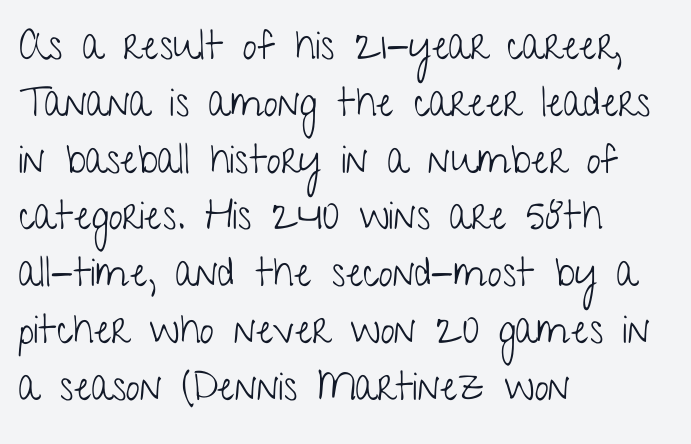
Each stroke keeps to a modest, everyday thickness or less. The lines sit at an ordinary, default distance from one another. The horizontal fit of the characters is conventional and even. Check where the strokes stop: nothing finishes them off — pure sans. Is this a fixed-width face? No — the glyphs have proportional, varying widths.
